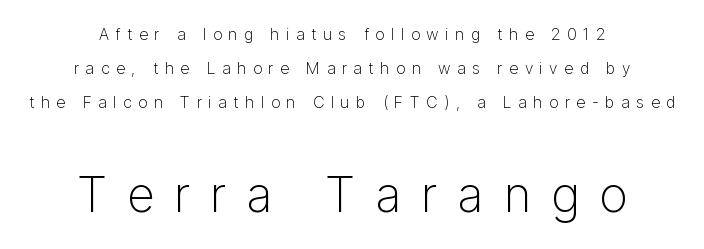
Q: Is the text bold? A: No.
Q: Is the text italic (slanted)? A: No, it is upright.
Q: Is the typeface a serif or a sans-serif typeface? A: Sans-serif.
Q: Is the text underlined? A: No.
Q: How is the paragraph aligned? A: Centered.
Q: Is the spacing between letters normal or unusually wide? A: Unusually wide.
Q: Is the spacing between lines tight, normal or loose? A: Loose.
Q: Which block of text is set in a larger size, the first (top) or the second (bottom)? A: The second (bottom) one.
Q: Width (condensed, normal, or wide)? A: Normal.
Q: Stroke contrast? A: Low.
Q: x-height? A: Medium.
Q: Monospaced? A: No.
